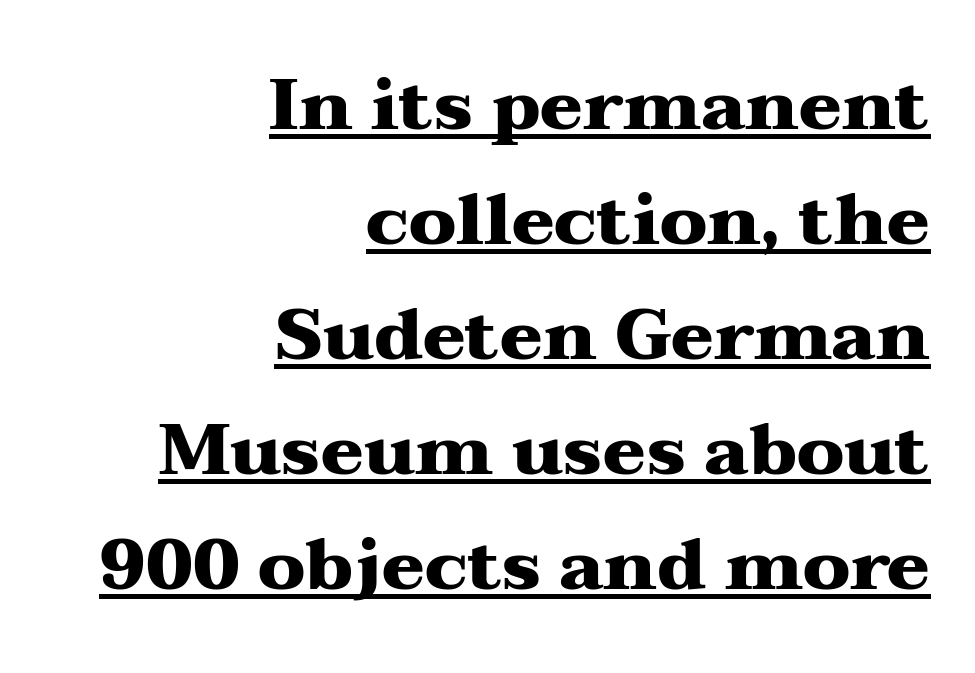
{"serif": "yes", "italic": "no", "bold": "yes", "weight": "heavy", "width": "wide", "stroke_contrast": "medium", "x_height": "medium", "monospaced": "no", "underline": "yes", "align": "right", "line_spacing": "normal", "line_spacing_ratio": 1.62, "letter_spacing": "normal", "letter_spacing_em": 0.0, "glyph_px": 71}
